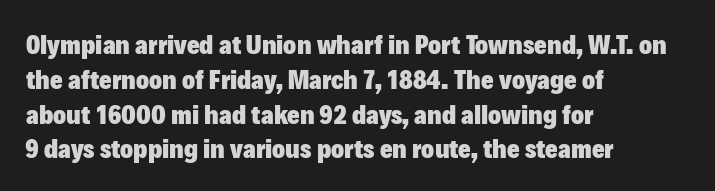
The image shows 27 px bold type, upright; set left-aligned, normal line spacing (1.29x), normal letter spacing, not underlined.
